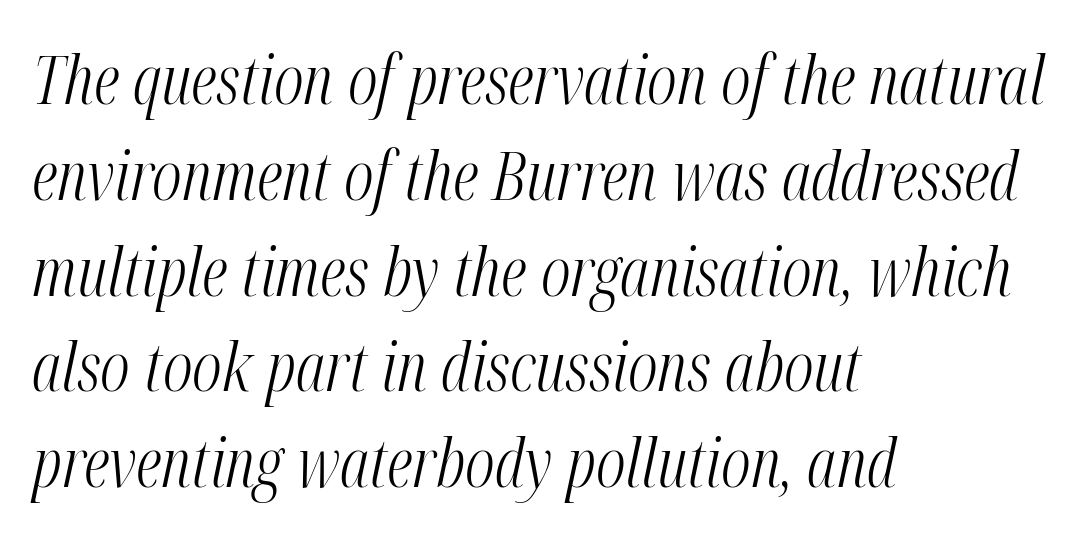
{"italic": "yes", "lean": "right", "slant_degrees": 12, "bold": "no", "weight": "light", "width": "condensed", "stroke_contrast": "medium", "x_height": "medium", "monospaced": "no", "underline": "no", "align": "left", "line_spacing": "normal", "line_spacing_ratio": 1.43, "letter_spacing": "normal", "letter_spacing_em": 0.0, "glyph_px": 67}
